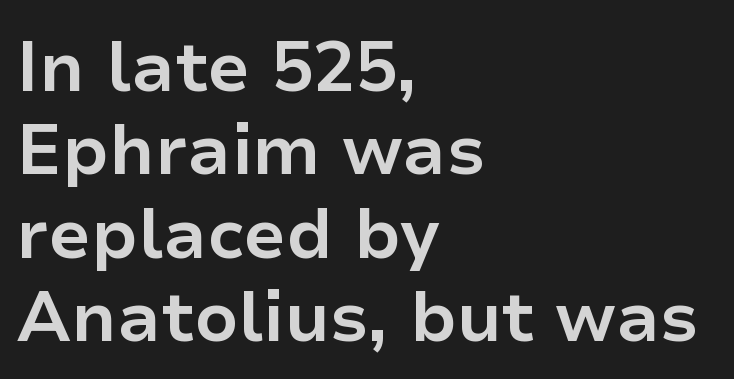
{"serif": "no", "italic": "no", "bold": "yes", "weight": "bold", "width": "normal", "stroke_contrast": "low", "x_height": "medium", "monospaced": "no", "underline": "no", "align": "left", "line_spacing_ratio": 1.19, "letter_spacing": "normal", "letter_spacing_em": 0.0, "glyph_px": 70}
